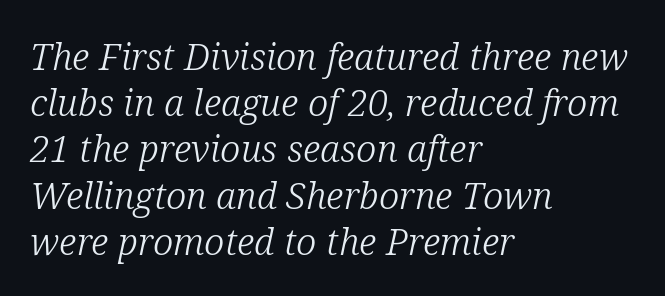
{"serif": "yes", "italic": "yes", "lean": "right", "slant_degrees": 12, "bold": "no", "weight": "light", "width": "normal", "stroke_contrast": "low", "x_height": "medium", "monospaced": "no", "underline": "no", "align": "left", "line_spacing": "normal", "line_spacing_ratio": 1.25, "letter_spacing": "normal", "letter_spacing_em": 0.0, "glyph_px": 37}
